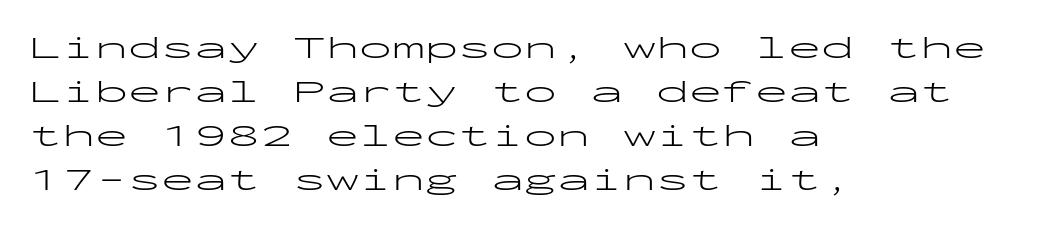
{"serif": "no", "italic": "no", "bold": "no", "weight": "light", "width": "wide", "stroke_contrast": "low", "x_height": "medium", "monospaced": "yes", "underline": "no", "align": "left", "line_spacing": "normal", "line_spacing_ratio": 1.33, "letter_spacing": "normal", "letter_spacing_em": 0.0, "glyph_px": 33}
